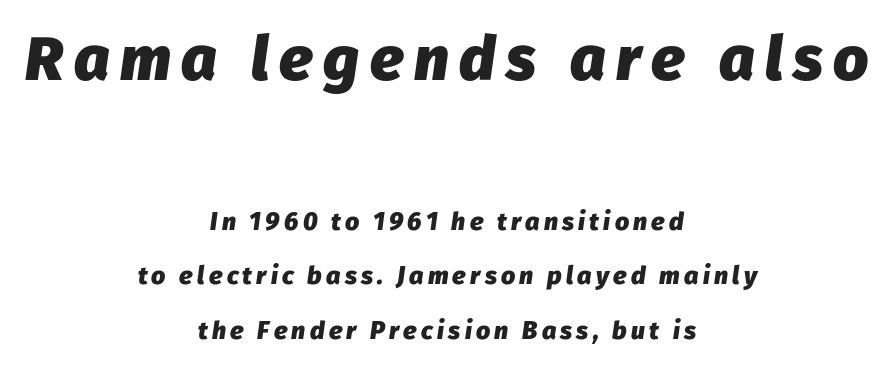
{"italic": "yes", "lean": "right", "slant_degrees": 8, "bold": "yes", "weight": "heavy", "width": "normal", "stroke_contrast": "low", "x_height": "medium", "monospaced": "no", "underline": "no", "align": "center", "line_spacing": "loose", "line_spacing_ratio": 2.17, "larger_block": "first", "size_ratio": 2.48, "glyph_px": 62}
